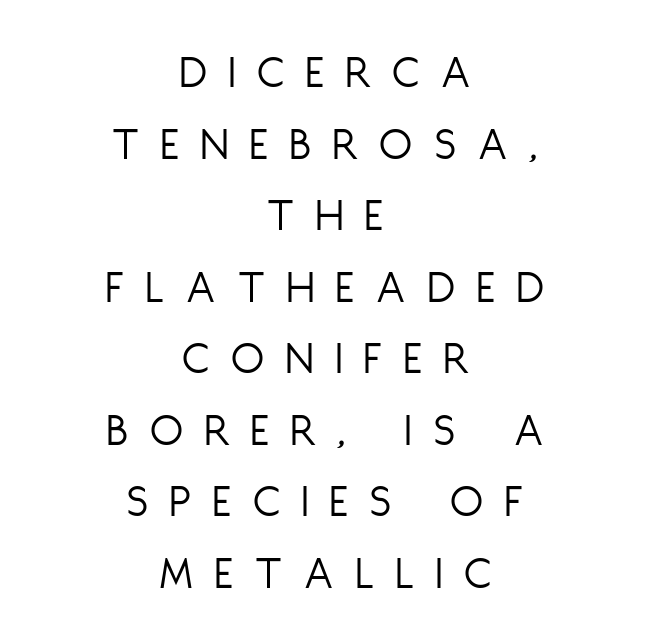
Type style note: lacks serifs. Typeset on center — no edge is straight. Each new line begins a customary step beneath the previous one. The letters stand upright; this is a roman face. Nobody drew a line under any word here. Short note: letters widely spaced.
